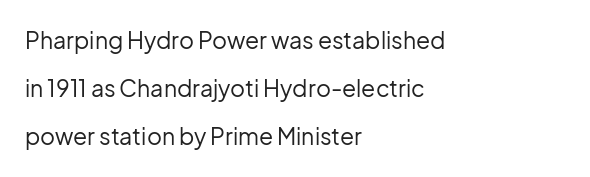
{"italic": "no", "bold": "no", "underline": "no", "align": "left", "line_spacing": "loose", "line_spacing_ratio": 2.09, "letter_spacing": "normal", "letter_spacing_em": 0.0, "glyph_px": 23}
